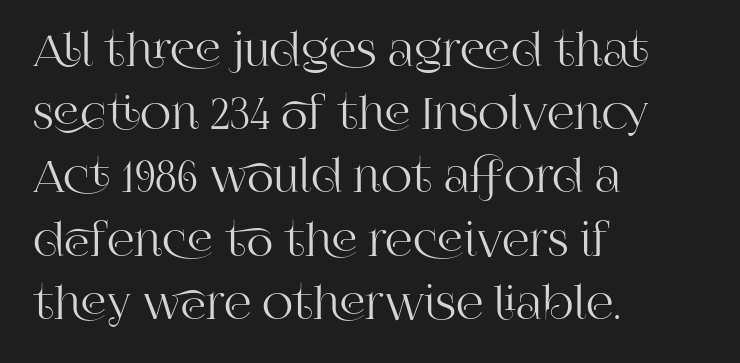
Q: Is the text italic (slanted)? A: No, it is upright.
Q: Is the typeface a serif or a sans-serif typeface? A: Serif.
Q: Is the text underlined? A: No.
Q: How is the paragraph aligned? A: Left-aligned.
Q: Is the spacing between letters normal or unusually wide? A: Normal.
Q: Is the spacing between lines tight, normal or loose? A: Normal.
Q: Width (condensed, normal, or wide)? A: Normal.
Q: Stroke contrast? A: High.
Q: x-height? A: Large.
Q: Monospaced? A: No.
